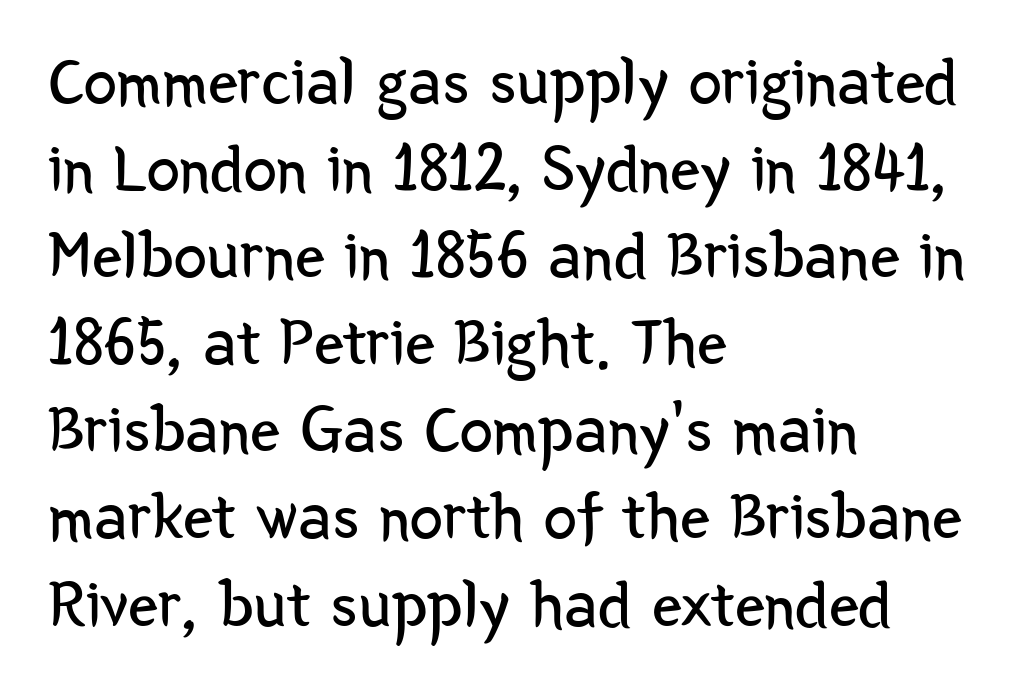
{"serif": "no", "italic": "no", "bold": "no", "weight": "regular", "width": "condensed", "stroke_contrast": "low", "x_height": "medium", "monospaced": "no", "underline": "no", "align": "left", "line_spacing": "normal", "line_spacing_ratio": 1.3, "letter_spacing": "normal", "letter_spacing_em": 0.0, "glyph_px": 67}
